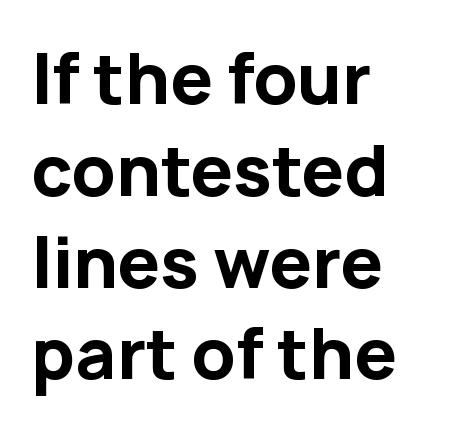
The image shows 68 px bold sans-serif type, upright; set left-aligned, normal line spacing (1.35x), normal letter spacing, not underlined; low stroke contrast and a medium x-height.
